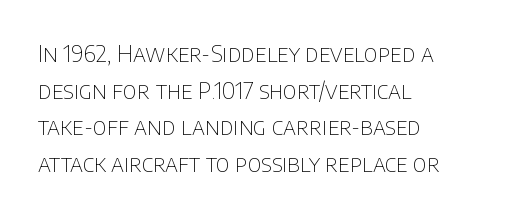
Q: Is the text bold? A: No.
Q: Is the text italic (slanted)? A: No, it is upright.
Q: Is the text underlined? A: No.
Q: How is the paragraph aligned? A: Left-aligned.
Q: Is the spacing between letters normal or unusually wide? A: Normal.
Q: Is the spacing between lines tight, normal or loose? A: Normal.
